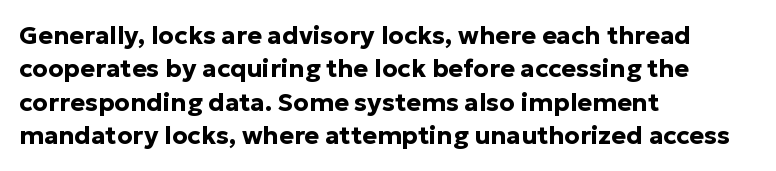
The image shows 25 px bold type, upright; set left-aligned, normal line spacing (1.34x), normal letter spacing, not underlined.
